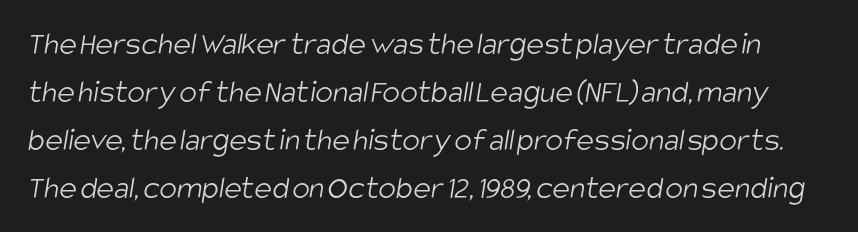
{"serif": "no", "bold": "no", "weight": "light", "width": "condensed", "stroke_contrast": "low", "x_height": "large", "monospaced": "no", "underline": "no", "line_spacing": "normal", "line_spacing_ratio": 1.45, "letter_spacing": "normal", "letter_spacing_em": 0.0, "glyph_px": 33}
